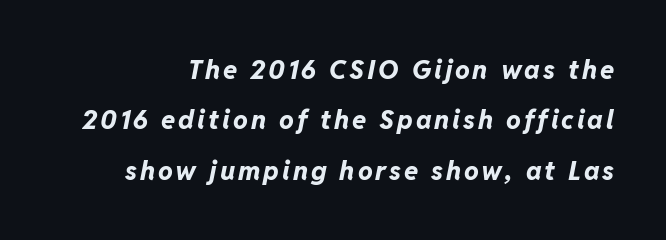
The image shows 26 px bold type, italic (leaning right); set loose line spacing (1.94x), not underlined.
